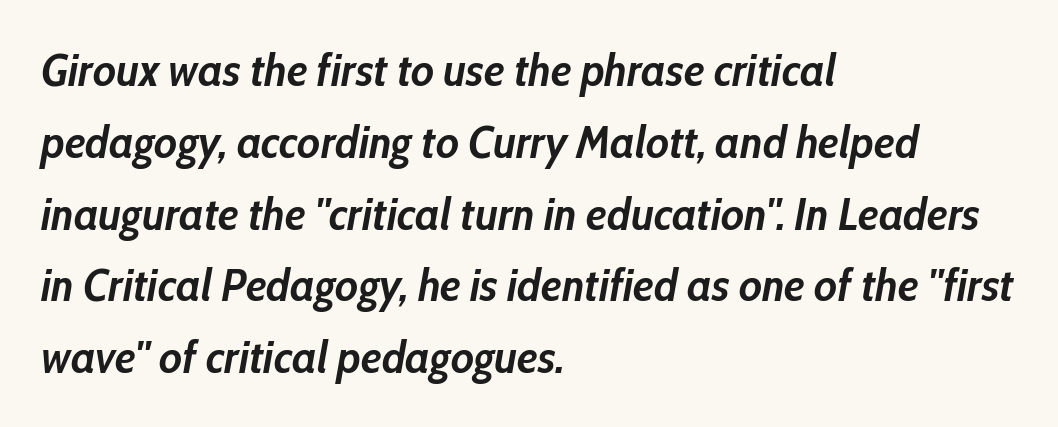
Q: Is the text bold? A: Yes.
Q: Is the text italic (slanted)? A: Yes, it leans right by about 10 degrees.
Q: Is the text underlined? A: No.
Q: How is the paragraph aligned? A: Left-aligned.
Q: Is the spacing between letters normal or unusually wide? A: Normal.
Q: Is the spacing between lines tight, normal or loose? A: Normal.
Q: Width (condensed, normal, or wide)? A: Condensed.
Q: Stroke contrast? A: Low.
Q: x-height? A: Medium.
Q: Monospaced? A: No.
